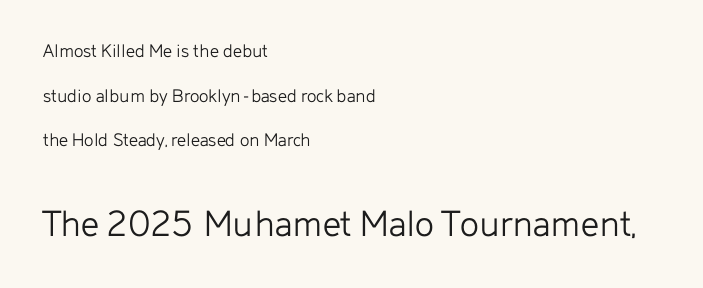
{"serif": "no", "italic": "no", "bold": "no", "weight": "light", "width": "normal", "stroke_contrast": "low", "x_height": "medium", "monospaced": "no", "underline": "no", "align": "left", "line_spacing": "loose", "line_spacing_ratio": 2.23, "letter_spacing": "normal", "letter_spacing_em": 0.0, "larger_block": "second", "size_ratio": 2.0, "glyph_px": 40}
